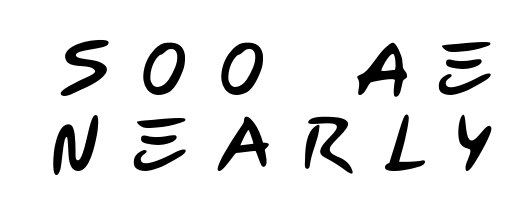
Q: Is the typeface a serif or a sans-serif typeface? A: Sans-serif.
Q: Is the text underlined? A: No.
Q: Is the spacing between letters normal or unusually wide? A: Unusually wide.
Q: Is the spacing between lines tight, normal or loose? A: Tight.
Q: Width (condensed, normal, or wide)? A: Condensed.
Q: Stroke contrast? A: Low.
Q: x-height? A: Large.
Q: Monospaced? A: No.
